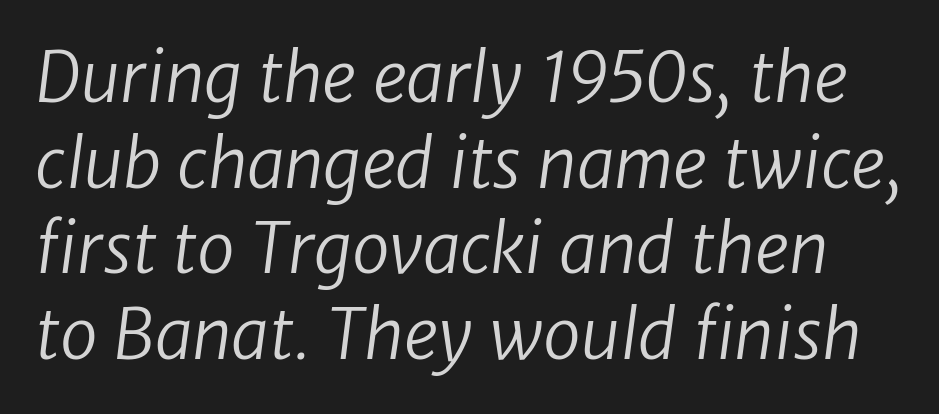
{"serif": "no", "bold": "no", "weight": "regular", "width": "normal", "stroke_contrast": "low", "x_height": "medium", "monospaced": "no", "underline": "no", "line_spacing": "normal", "line_spacing_ratio": 1.26, "letter_spacing": "normal", "letter_spacing_em": 0.0, "glyph_px": 68}
